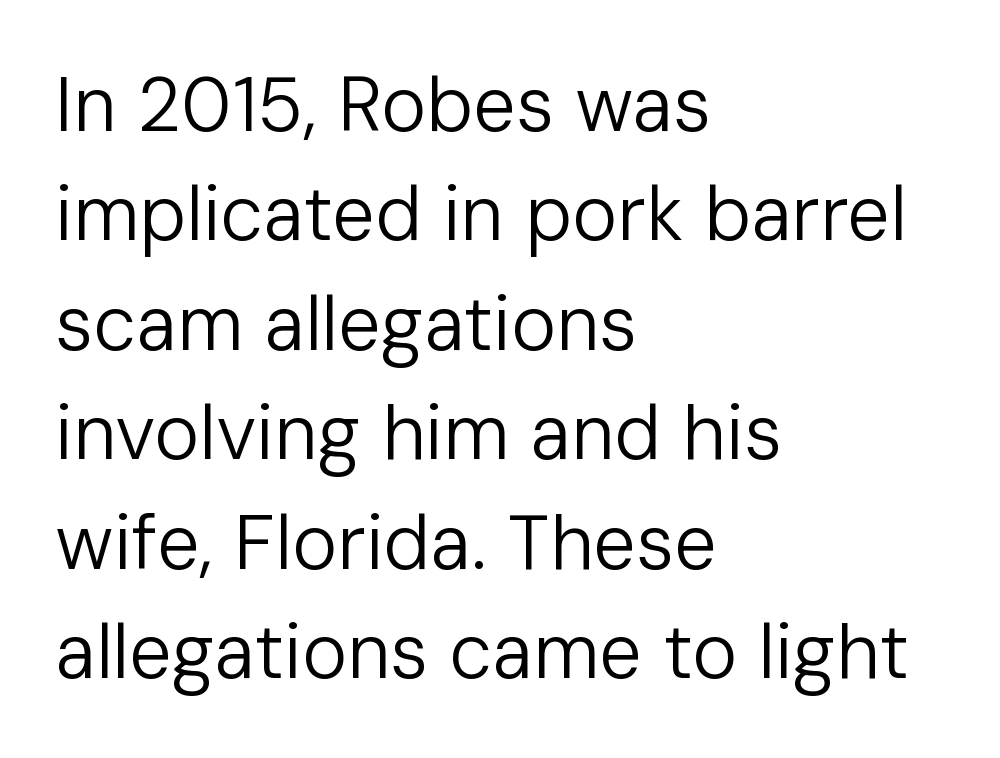
{"serif": "no", "italic": "no", "bold": "no", "weight": "regular", "width": "normal", "stroke_contrast": "low", "x_height": "medium", "monospaced": "no", "underline": "no", "align": "left", "line_spacing": "normal", "line_spacing_ratio": 1.44, "letter_spacing": "normal", "letter_spacing_em": 0.0, "glyph_px": 76}
